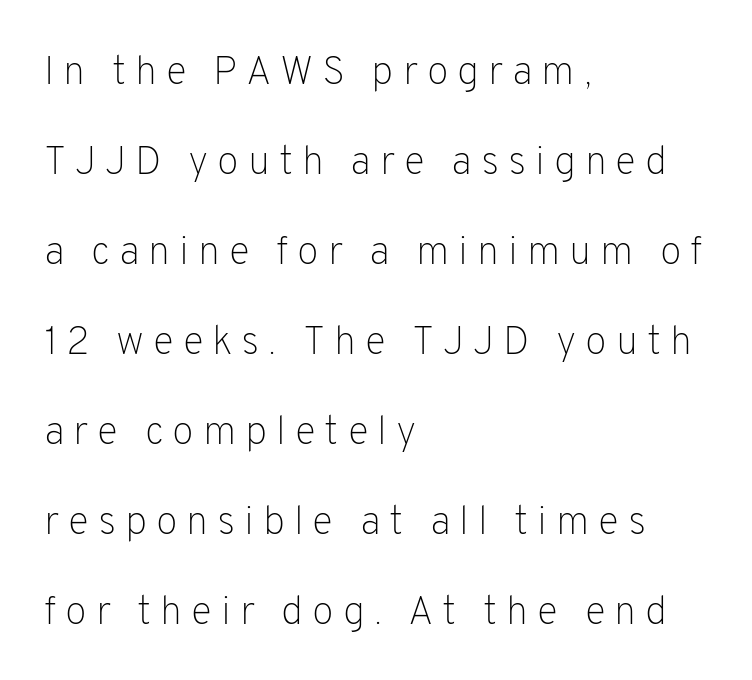
{"serif": "no", "italic": "no", "bold": "no", "weight": "light", "width": "normal", "stroke_contrast": "low", "x_height": "medium", "monospaced": "no", "underline": "no", "align": "left", "line_spacing": "loose", "line_spacing_ratio": 2.25, "letter_spacing": "wide", "letter_spacing_em": 0.22, "glyph_px": 40}
